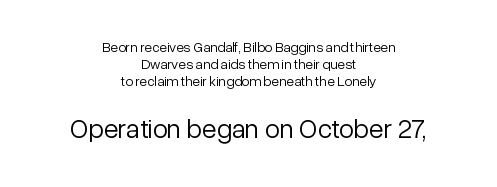
{"italic": "no", "bold": "no", "underline": "no", "align": "center", "line_spacing_ratio": 1.23, "letter_spacing": "normal", "letter_spacing_em": 0.0, "larger_block": "second", "size_ratio": 1.93, "glyph_px": 27}
